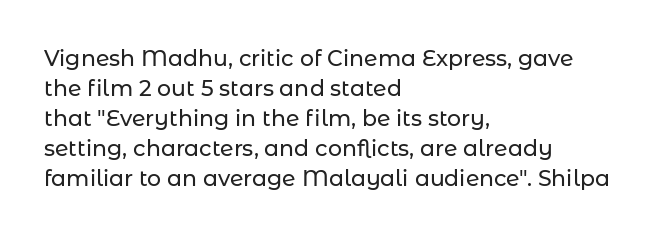
The image shows 22 px text type, upright; set left-aligned, normal line spacing (1.36x), normal letter spacing, not underlined.
